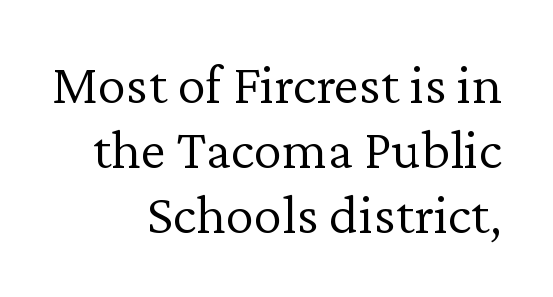
{"serif": "yes", "italic": "no", "bold": "no", "weight": "light", "width": "normal", "stroke_contrast": "low", "x_height": "medium", "monospaced": "no", "underline": "no", "align": "right", "line_spacing": "tight", "line_spacing_ratio": 1.14, "letter_spacing": "normal", "letter_spacing_em": 0.0, "glyph_px": 57}
